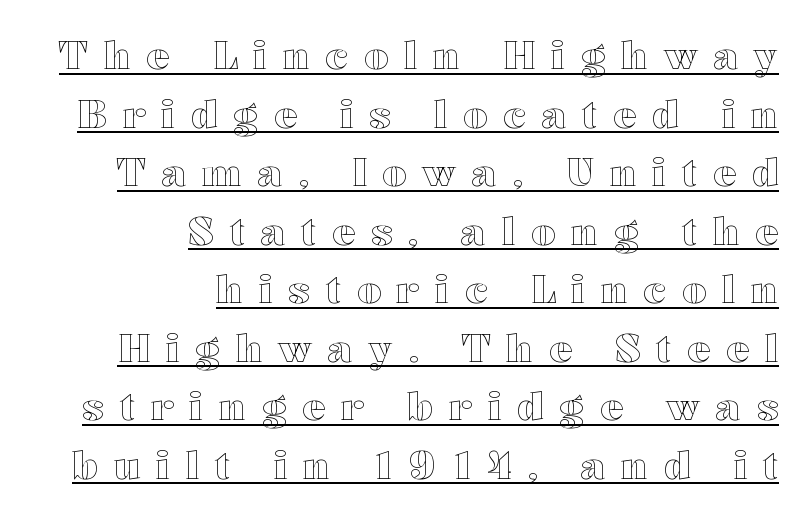
The image shows 38 px wide type, upright; set right-aligned, normal line spacing (1.54x), unusually wide letter spacing (+0.42 em), underlined; a medium x-height.
